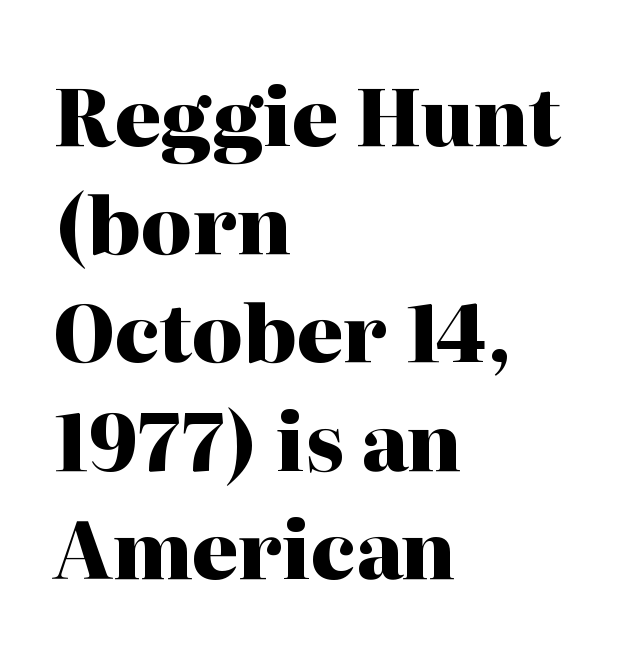
The image shows 79 px heavy serif type, upright; set left-aligned, normal line spacing (1.37x), normal letter spacing, not underlined; high stroke contrast and a medium x-height.
